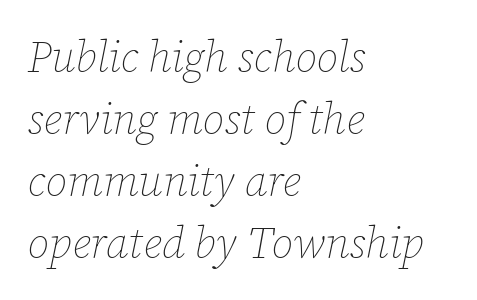
Q: Is the text bold? A: No.
Q: Is the text italic (slanted)? A: Yes, it leans right by about 12 degrees.
Q: Is the text underlined? A: No.
Q: How is the paragraph aligned? A: Left-aligned.
Q: Is the spacing between letters normal or unusually wide? A: Normal.
Q: Is the spacing between lines tight, normal or loose? A: Normal.
Q: Width (condensed, normal, or wide)? A: Normal.
Q: Stroke contrast? A: Low.
Q: x-height? A: Medium.
Q: Monospaced? A: No.
